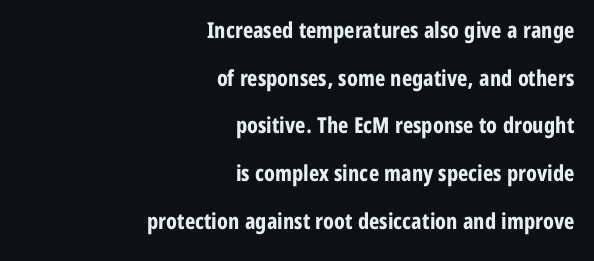
{"italic": "no", "bold": "yes", "underline": "no", "align": "right", "line_spacing": "loose", "line_spacing_ratio": 2.17, "letter_spacing": "normal", "letter_spacing_em": 0.0, "glyph_px": 22}
